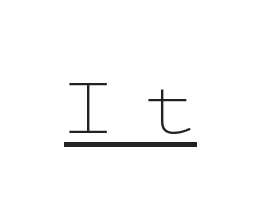
Q: Is the text bold? A: No.
Q: Is the text italic (slanted)? A: No, it is upright.
Q: Is the typeface a serif or a sans-serif typeface? A: Serif.
Q: Is the text underlined? A: Yes.
Q: Is the spacing between letters normal or unusually wide? A: Unusually wide.
Q: Width (condensed, normal, or wide)? A: Wide.
Q: Stroke contrast? A: Low.
Q: x-height? A: Medium.
Q: Monospaced? A: No.
